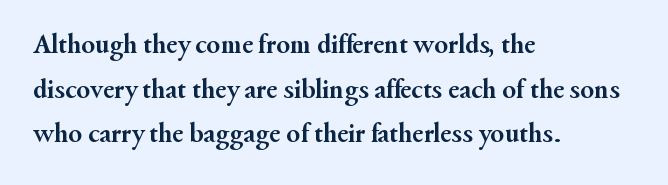
Q: Is the text bold? A: Yes.
Q: Is the text italic (slanted)? A: No, it is upright.
Q: Is the typeface a serif or a sans-serif typeface? A: Serif.
Q: Is the text underlined? A: No.
Q: How is the paragraph aligned? A: Left-aligned.
Q: Is the spacing between letters normal or unusually wide? A: Normal.
Q: Is the spacing between lines tight, normal or loose? A: Normal.
Q: Width (condensed, normal, or wide)? A: Normal.
Q: Stroke contrast? A: Medium.
Q: x-height? A: Small.
Q: Monospaced? A: No.
